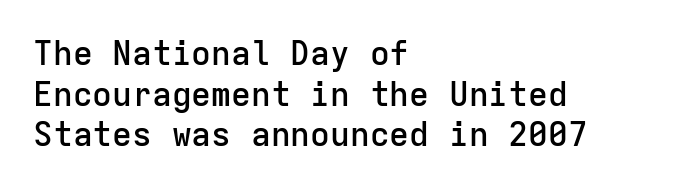
Q: Is the text bold? A: Semi-bold.
Q: Is the text italic (slanted)? A: No, it is upright.
Q: Is the typeface a serif or a sans-serif typeface? A: Sans-serif.
Q: Is the text underlined? A: No.
Q: How is the paragraph aligned? A: Left-aligned.
Q: Is the spacing between letters normal or unusually wide? A: Normal.
Q: Width (condensed, normal, or wide)? A: Normal.
Q: Stroke contrast? A: Low.
Q: x-height? A: Medium.
Q: Monospaced? A: Yes.
